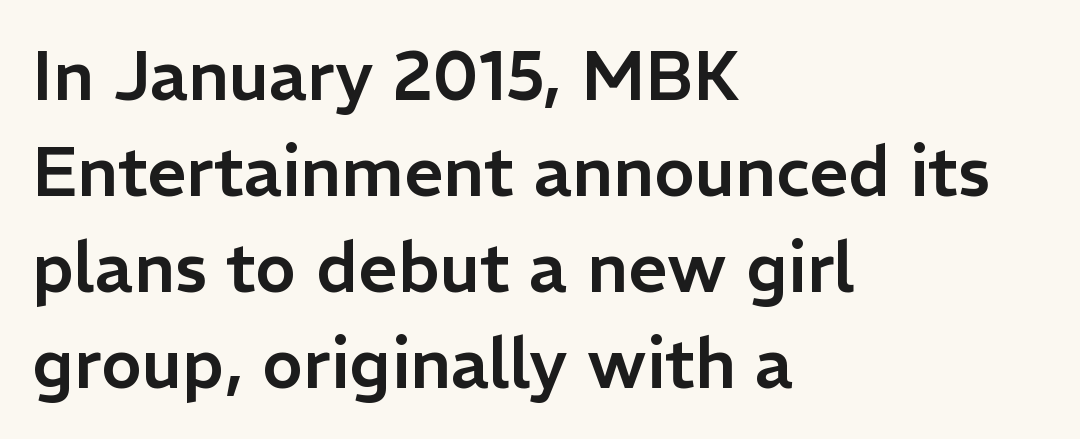
The type family on display is of the sans-serif kind. Standard letterfit; no display-style spreading of the glyphs. The axis of the letterforms is exactly vertical. Looks like regular typesetting: each glyph gets only the width it needs.
